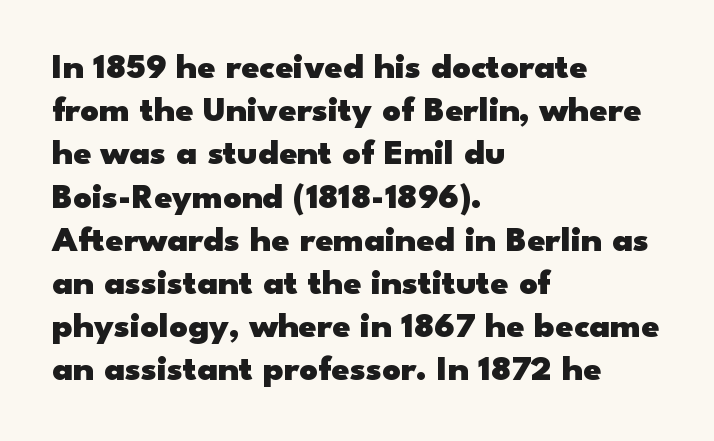
This sample uses plain, unmodified letter spacing. This is heavy type, rendered in bold. Short and long lines alike share a common starting point at left. Note: no serifs on the glyphs. Think of a printed novel: that variable character pitch is what you see here. Rendered with straight, roman letterforms.
